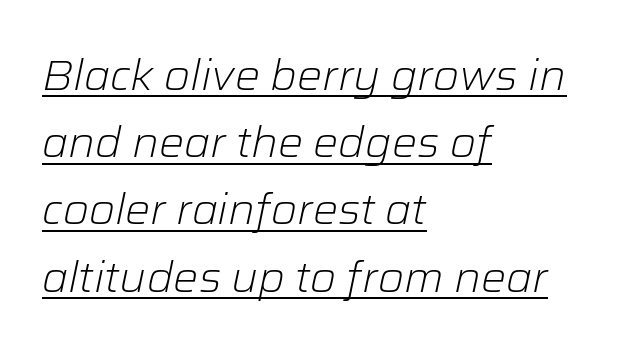
The image shows 42 px light type, italic (leaning right); set left-aligned, normal line spacing (1.6x), normal letter spacing, underlined; low stroke contrast and a medium x-height.
